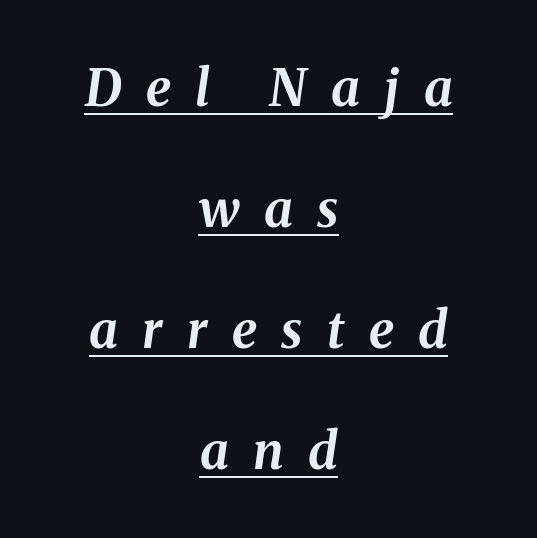
The image shows 51 px bold type, italic (leaning right); set centered, loose line spacing (2.37x), unusually wide letter spacing (+0.48 em), underlined; medium stroke contrast and a medium x-height.
